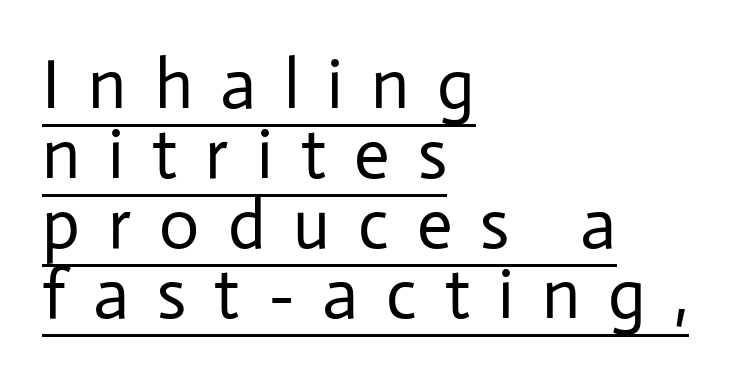
The image shows 70 px regular-weight sans-serif type, upright; set left-aligned, tight line spacing (1.0x), unusually wide letter spacing (+0.4 em), underlined; low stroke contrast and a medium x-height.
